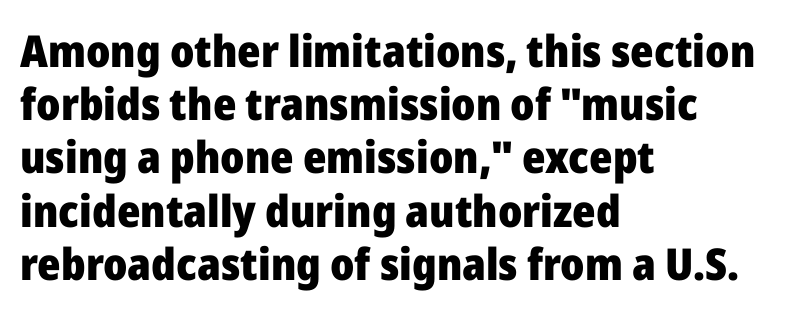
Q: Is the text bold? A: Yes.
Q: Is the text italic (slanted)? A: No, it is upright.
Q: Is the typeface a serif or a sans-serif typeface? A: Sans-serif.
Q: Is the text underlined? A: No.
Q: How is the paragraph aligned? A: Left-aligned.
Q: Is the spacing between letters normal or unusually wide? A: Normal.
Q: Width (condensed, normal, or wide)? A: Normal.
Q: Stroke contrast? A: Low.
Q: x-height? A: Medium.
Q: Monospaced? A: No.
